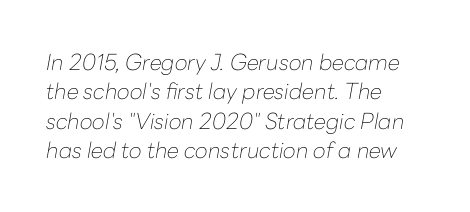
Q: Is the text bold? A: No.
Q: Is the text italic (slanted)? A: Yes, it leans right by about 10 degrees.
Q: Is the text underlined? A: No.
Q: How is the paragraph aligned? A: Left-aligned.
Q: Is the spacing between letters normal or unusually wide? A: Normal.
Q: Is the spacing between lines tight, normal or loose? A: Normal.
